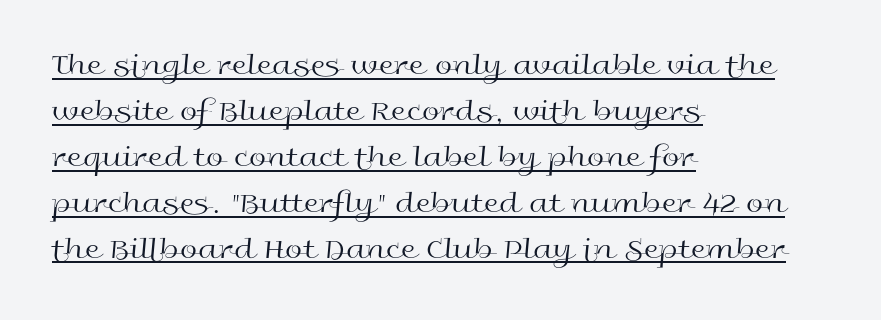
Spacing verdict: proportional, widths tailored to each character. Look at the tracking — it's just the regular setting, nothing added. Is there any slant? The stems are plumb. The lines in this sample share a left origin and differ only in where they stop.
